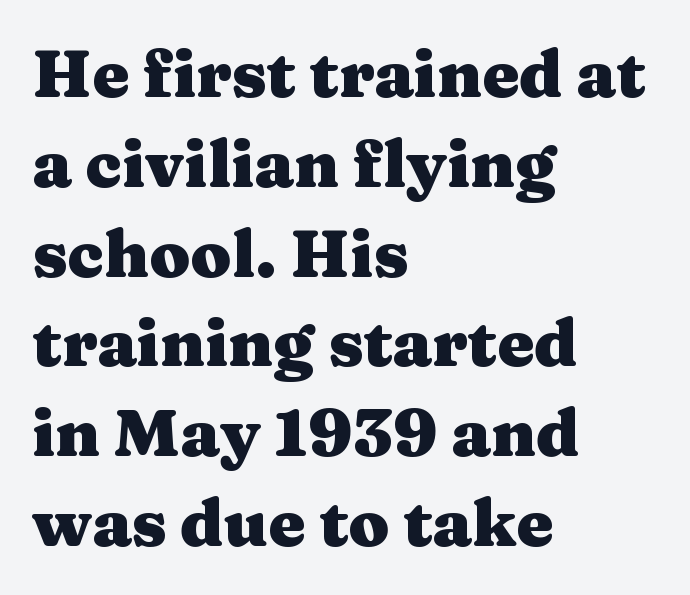
The rendering uses natural spacing where letterforms have individual widths. This block has exactly the height ordinary leading produces. This rendering uses left alignment, leaving the right contour irregular. The letters sit at their default tracking, neither squeezed nor spread. Old-style or modern, the face here clearly has serifs. Characters remain perfectly vertical along every line.
